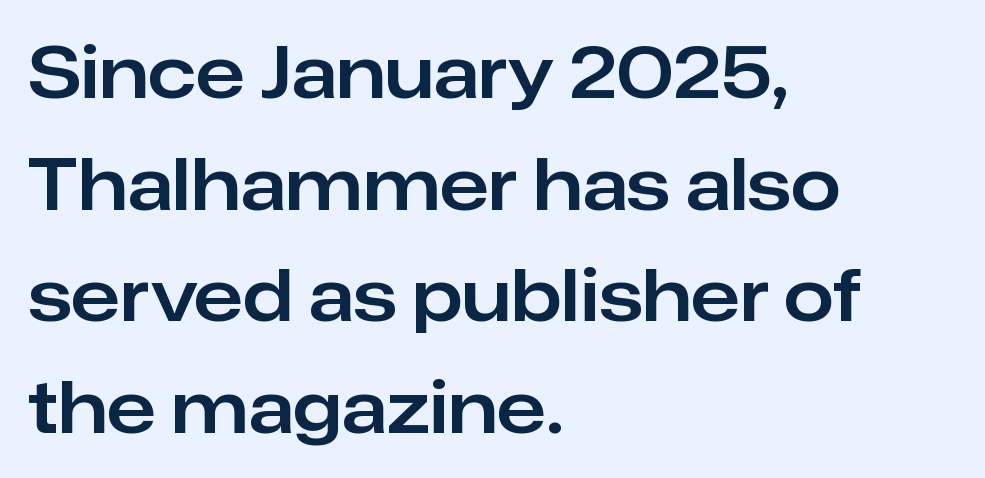
The image shows 72 px sans-serif type, upright; set left-aligned, normal line spacing (1.55x), normal letter spacing, not underlined; low stroke contrast and a medium x-height.
